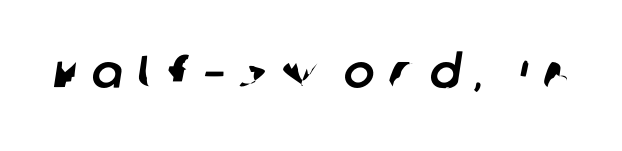
Q: Is the typeface a serif or a sans-serif typeface? A: Sans-serif.
Q: Is the text underlined? A: No.
Q: Is the spacing between letters normal or unusually wide? A: Unusually wide.
Q: Width (condensed, normal, or wide)? A: Normal.
Q: Stroke contrast? A: Low.
Q: x-height? A: Large.
Q: Monospaced? A: No.
